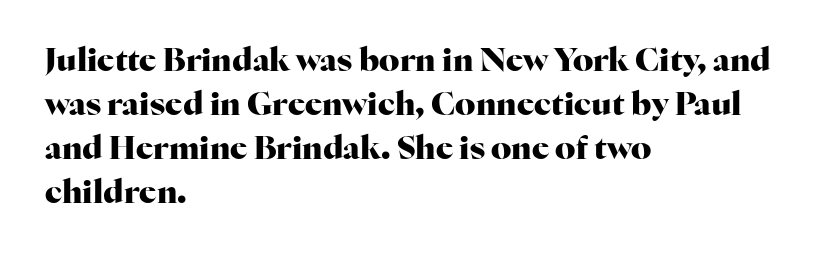
{"serif": "yes", "italic": "no", "bold": "yes", "weight": "heavy", "width": "normal", "stroke_contrast": "high", "x_height": "medium", "monospaced": "no", "underline": "no", "align": "left", "line_spacing": "normal", "line_spacing_ratio": 1.38, "letter_spacing": "normal", "letter_spacing_em": 0.0, "glyph_px": 32}
